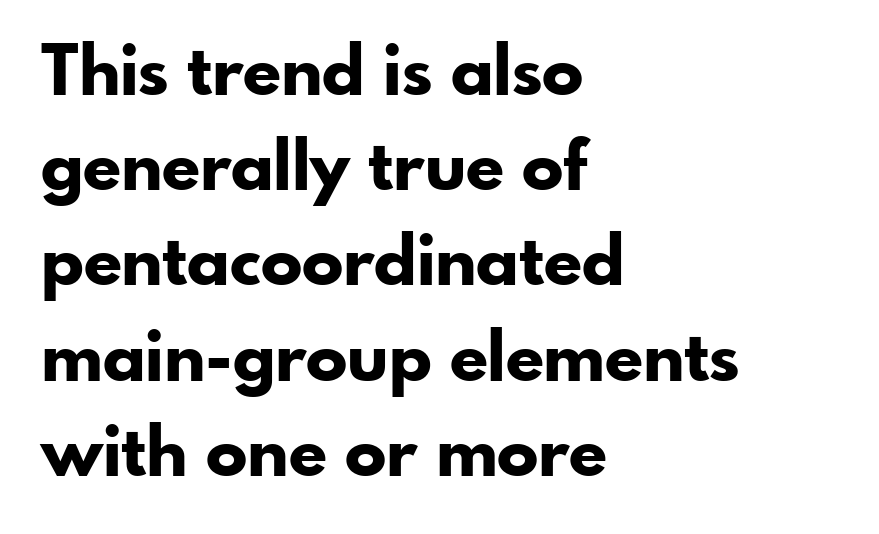
Q: Is the text bold? A: Yes.
Q: Is the text italic (slanted)? A: No, it is upright.
Q: Is the typeface a serif or a sans-serif typeface? A: Sans-serif.
Q: Is the text underlined? A: No.
Q: How is the paragraph aligned? A: Left-aligned.
Q: Is the spacing between letters normal or unusually wide? A: Normal.
Q: Is the spacing between lines tight, normal or loose? A: Normal.
Q: Width (condensed, normal, or wide)? A: Normal.
Q: Stroke contrast? A: Low.
Q: x-height? A: Small.
Q: Monospaced? A: No.
